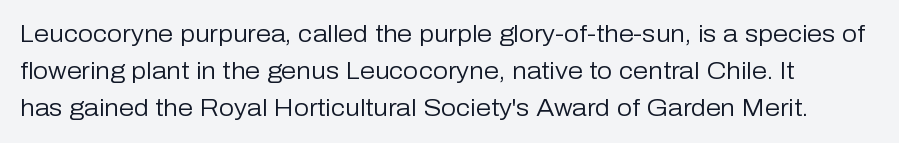
Q: Is the text bold? A: No.
Q: Is the text italic (slanted)? A: No, it is upright.
Q: Is the text underlined? A: No.
Q: Is the spacing between letters normal or unusually wide? A: Normal.
Q: Is the spacing between lines tight, normal or loose? A: Normal.
